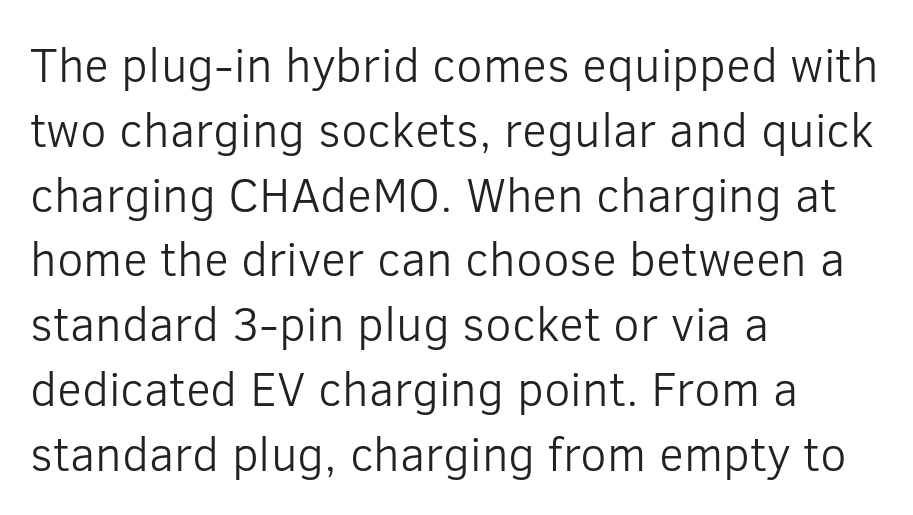
{"serif": "no", "italic": "no", "bold": "no", "weight": "light", "width": "normal", "stroke_contrast": "low", "x_height": "medium", "monospaced": "no", "underline": "no", "align": "left", "line_spacing": "normal", "line_spacing_ratio": 1.35, "letter_spacing": "normal", "letter_spacing_em": 0.0, "glyph_px": 48}
